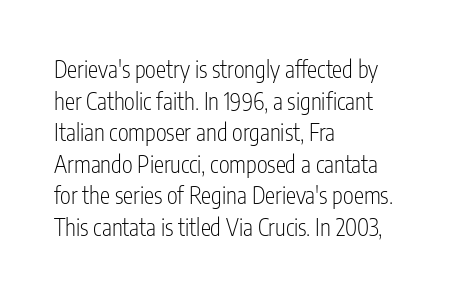
Q: Is the text bold? A: No.
Q: Is the text italic (slanted)? A: No, it is upright.
Q: Is the text underlined? A: No.
Q: How is the paragraph aligned? A: Left-aligned.
Q: Is the spacing between letters normal or unusually wide? A: Normal.
Q: Is the spacing between lines tight, normal or loose? A: Normal.
